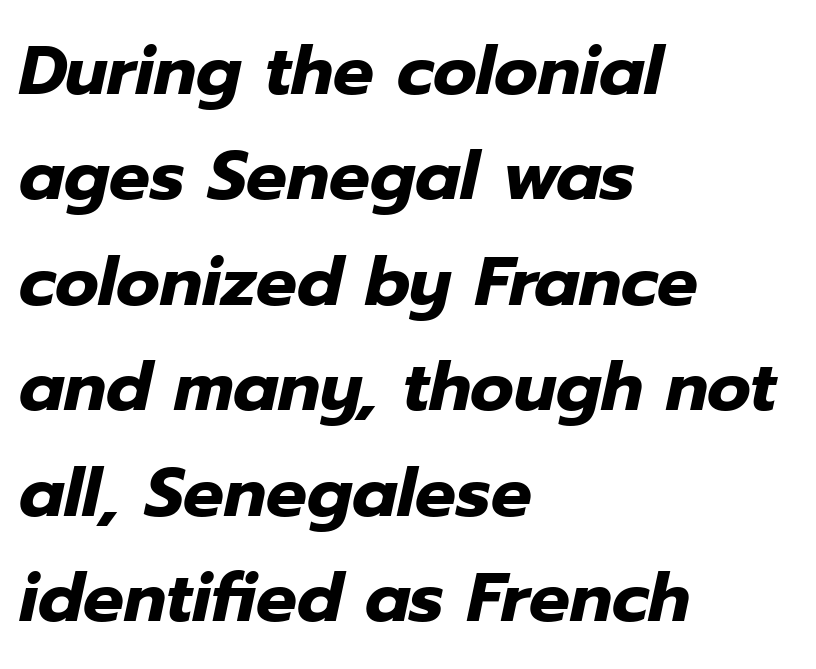
The image shows 68 px heavy type, italic (leaning right); set left-aligned, normal line spacing (1.55x), normal letter spacing, not underlined; low stroke contrast and a medium x-height.
